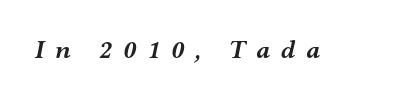
There is plenty of visible air inserted between adjacent glyphs. Emphasis-style slanted type is in use. The glyphs are unaccompanied by any horizontal stroke below them. Its strokes are broad and dark, the hallmark of bold type.
